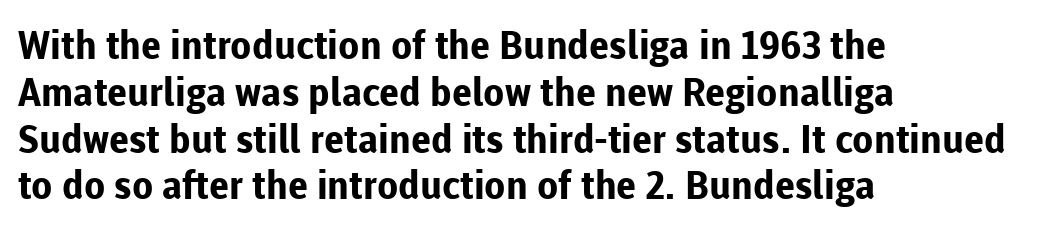
If you drew a line through each stem, it would be perfectly vertical. In terms of letterspacing, this is plain default setting. Each line starts at the same left margin while the right side varies. This is sans-serif lettering, the kind often seen on screens and signage.
